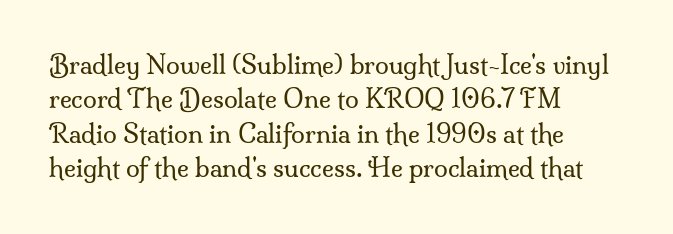
Spacing between characters is what you'd get straight out of the box. The passage shown is not underscored anywhere. The lines in this sample share a left origin and differ only in where they stop. The lines sit at an ordinary, default distance from one another. Is the type heavy? It reads as light-to-regular instead.
